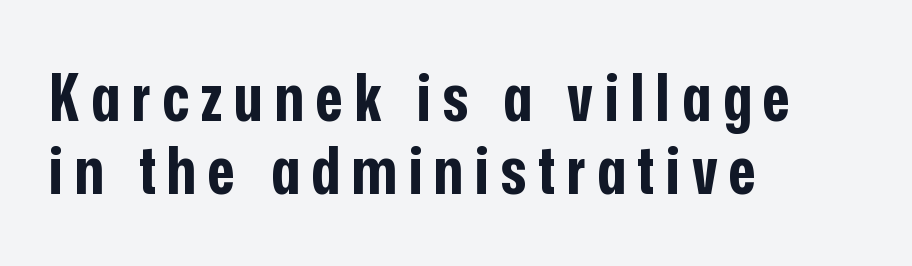
The image shows 66 px bold, condensed sans-serif type, upright; set left-aligned, tight line spacing (1.11x), not underlined; low stroke contrast and a medium x-height.
